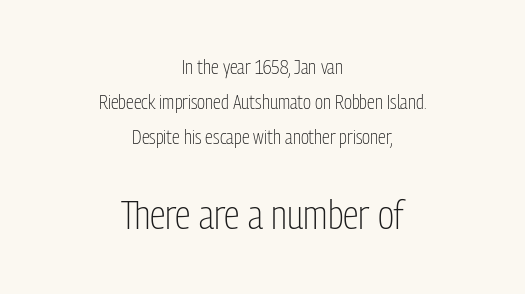
{"serif": "no", "italic": "no", "bold": "no", "weight": "light", "width": "condensed", "stroke_contrast": "low", "x_height": "medium", "monospaced": "no", "underline": "no", "align": "center", "line_spacing_ratio": 1.74, "letter_spacing": "normal", "letter_spacing_em": 0.0, "larger_block": "second", "size_ratio": 2.0, "glyph_px": 40}
